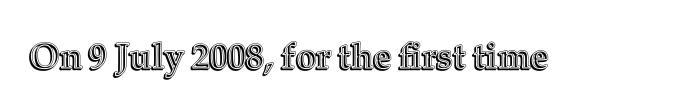
Q: Is the text italic (slanted)? A: No, it is upright.
Q: Is the text underlined? A: No.
Q: Is the spacing between letters normal or unusually wide? A: Normal.
Q: Width (condensed, normal, or wide)? A: Normal.
Q: x-height? A: Medium.
Q: Monospaced? A: No.
